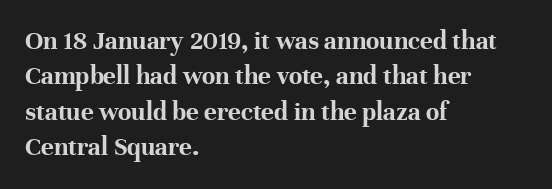
{"italic": "no", "bold": "yes", "underline": "no", "align": "left", "line_spacing": "normal", "line_spacing_ratio": 1.31, "letter_spacing": "normal", "letter_spacing_em": 0.0, "glyph_px": 27}
